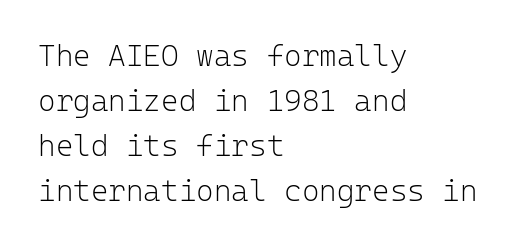
Q: Is the text bold? A: No.
Q: Is the text italic (slanted)? A: No, it is upright.
Q: Is the typeface a serif or a sans-serif typeface? A: Sans-serif.
Q: Is the text underlined? A: No.
Q: How is the paragraph aligned? A: Left-aligned.
Q: Is the spacing between letters normal or unusually wide? A: Normal.
Q: Is the spacing between lines tight, normal or loose? A: Normal.
Q: Width (condensed, normal, or wide)? A: Normal.
Q: Stroke contrast? A: Low.
Q: x-height? A: Medium.
Q: Monospaced? A: Yes.
